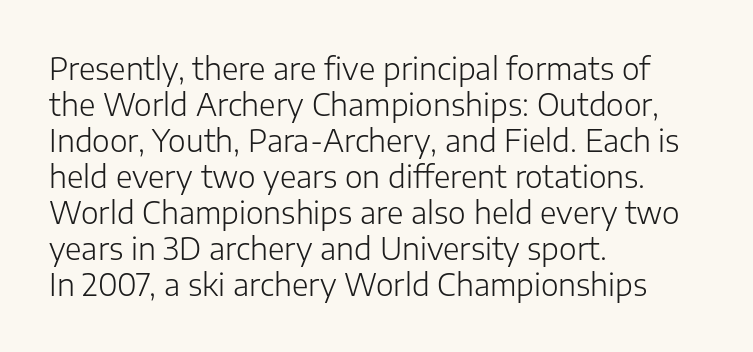
A typesetter would mark this as roman, not italic. Letter spacing: default. Varying glyph widths throughout — classic text-font behaviour. Lines of text with bare space underneath.
